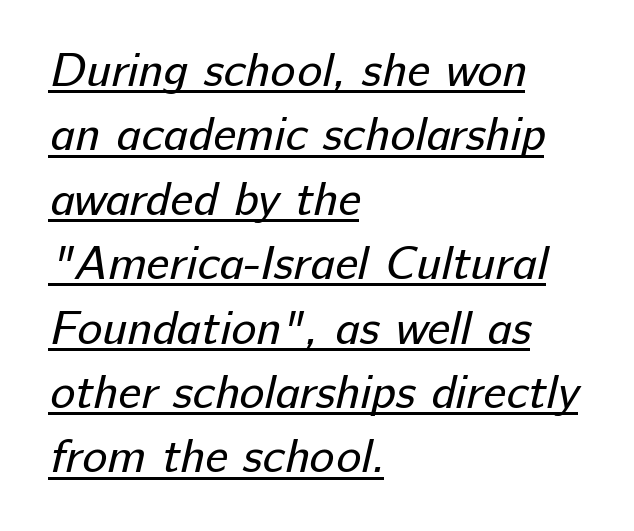
Q: Is the text bold? A: No.
Q: Is the typeface a serif or a sans-serif typeface? A: Sans-serif.
Q: Is the text underlined? A: Yes.
Q: How is the paragraph aligned? A: Left-aligned.
Q: Is the spacing between letters normal or unusually wide? A: Normal.
Q: Is the spacing between lines tight, normal or loose? A: Normal.
Q: Width (condensed, normal, or wide)? A: Normal.
Q: Stroke contrast? A: Low.
Q: x-height? A: Medium.
Q: Monospaced? A: No.
